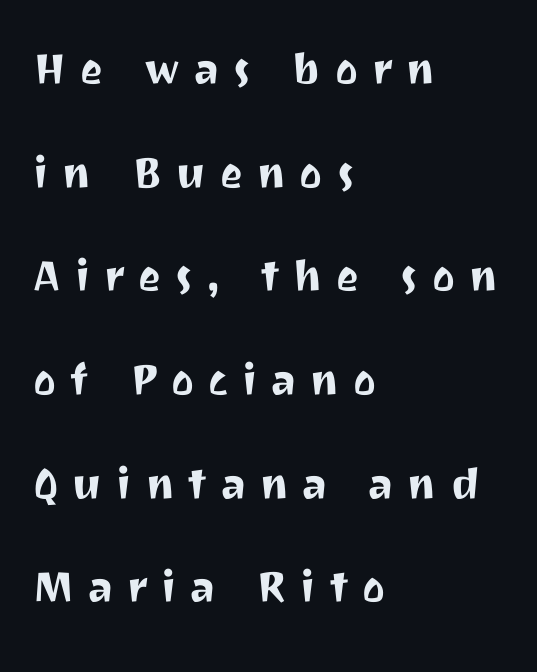
The image shows 54 px sans-serif type, upright; set left-aligned, loose line spacing (1.92x), unusually wide letter spacing (+0.26 em), not underlined; medium stroke contrast and a medium x-height.
